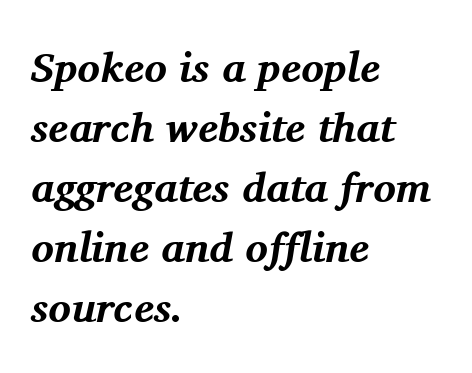
Q: Is the text bold? A: Yes.
Q: Is the text italic (slanted)? A: Yes, it leans right by about 11 degrees.
Q: Is the typeface a serif or a sans-serif typeface? A: Serif.
Q: Is the text underlined? A: No.
Q: How is the paragraph aligned? A: Left-aligned.
Q: Is the spacing between letters normal or unusually wide? A: Normal.
Q: Is the spacing between lines tight, normal or loose? A: Normal.
Q: Width (condensed, normal, or wide)? A: Normal.
Q: Stroke contrast? A: Medium.
Q: x-height? A: Medium.
Q: Monospaced? A: No.
